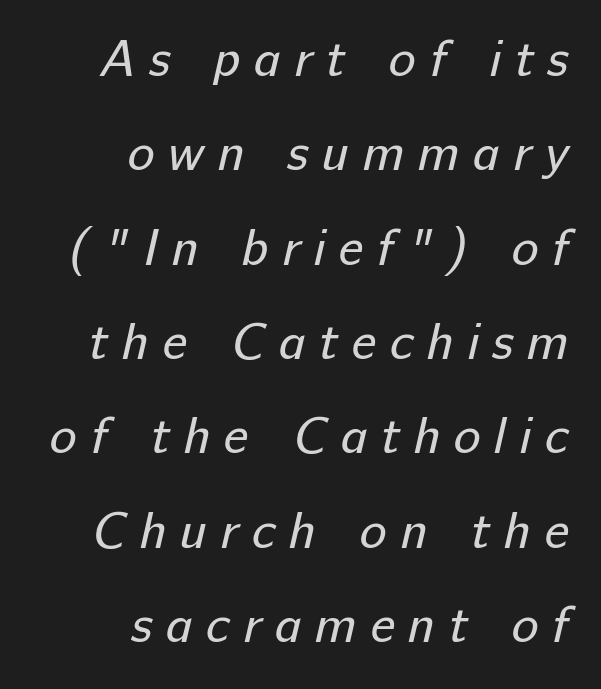
{"serif": "no", "bold": "no", "weight": "regular", "width": "normal", "stroke_contrast": "low", "x_height": "medium", "monospaced": "no", "underline": "no", "align": "right", "line_spacing_ratio": 1.85, "letter_spacing": "wide", "letter_spacing_em": 0.26, "glyph_px": 51}
